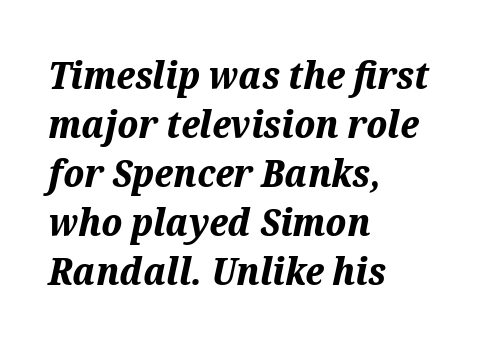
{"italic": "yes", "lean": "right", "slant_degrees": 12, "bold": "yes", "weight": "bold", "width": "normal", "stroke_contrast": "medium", "x_height": "medium", "monospaced": "no", "underline": "no", "align": "left", "line_spacing": "normal", "line_spacing_ratio": 1.29, "letter_spacing": "normal", "letter_spacing_em": 0.0, "glyph_px": 38}
